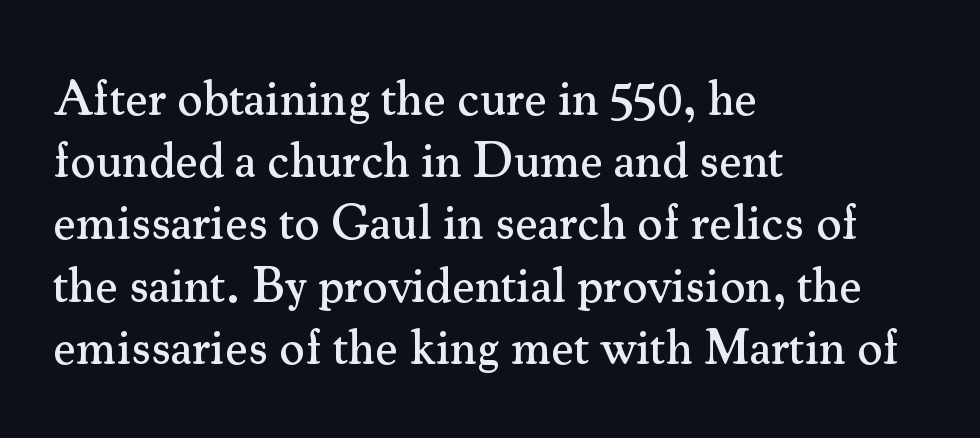
{"serif": "yes", "italic": "no", "width": "normal", "stroke_contrast": "medium", "x_height": "small", "monospaced": "no", "underline": "no", "align": "left", "line_spacing": "normal", "line_spacing_ratio": 1.27, "letter_spacing": "normal", "letter_spacing_em": 0.0, "glyph_px": 49}
